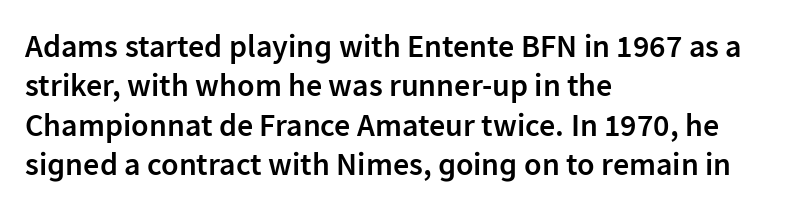
The gap between lines stays unmarked. Here the designer chose a conventional face with non-uniform glyph widths. Unlike italic type, these characters show no tilt at all. On the weight axis this lands at semibold, roughly 600. Default kerning and tracking; the words read as compact shapes. A sans-serif font was chosen for this passage.
